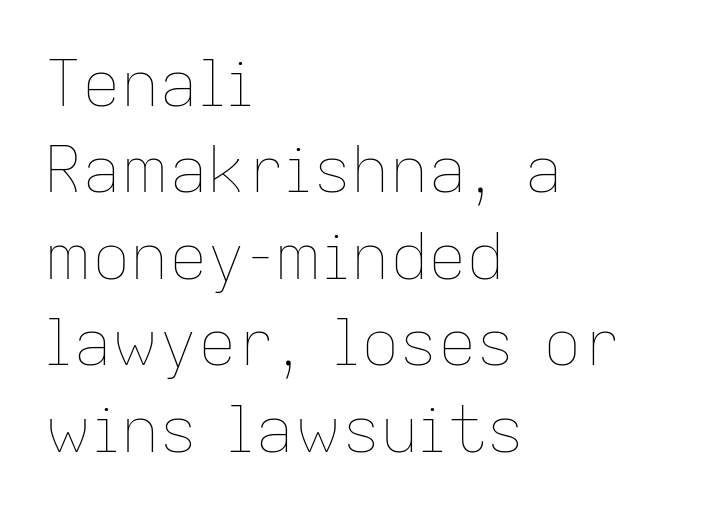
{"italic": "no", "bold": "no", "weight": "thin", "width": "normal", "stroke_contrast": "low", "x_height": "medium", "monospaced": "no", "underline": "no", "align": "left", "line_spacing": "normal", "line_spacing_ratio": 1.35, "letter_spacing": "normal", "letter_spacing_em": 0.0, "glyph_px": 64}
